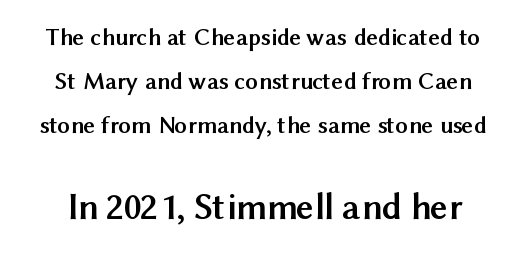
The image shows 38 px semibold sans-serif type, upright; set line spacing 1.77x, normal letter spacing, not underlined; the second (bottom) block is 1.52x larger; medium stroke contrast and a medium x-height.
